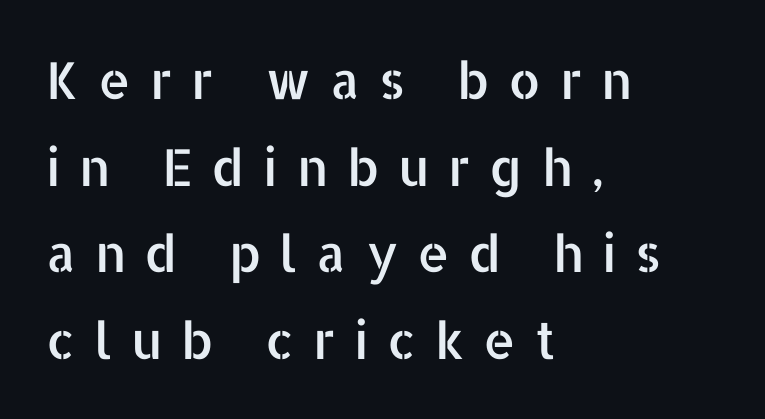
Each row of text sits above clean, open space. Think of a printed novel: that variable character pitch is what you see here. Visually the block forms a straight wall on the left and a jagged coastline on the right. These lines sit exactly where default settings would place them. The lettering stays uniformly vertical, giving the passage a roman look. Look at the bottom of the vertical strokes: they stop flat, with no serifs.
